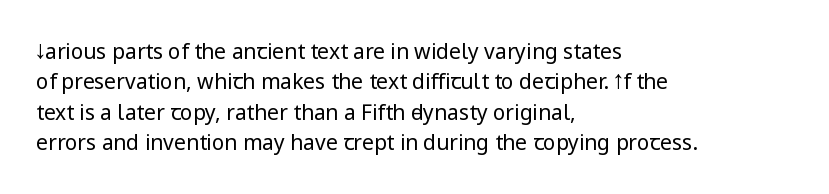
The image shows 21 px text type, upright; set left-aligned, normal line spacing (1.45x), normal letter spacing, not underlined.
